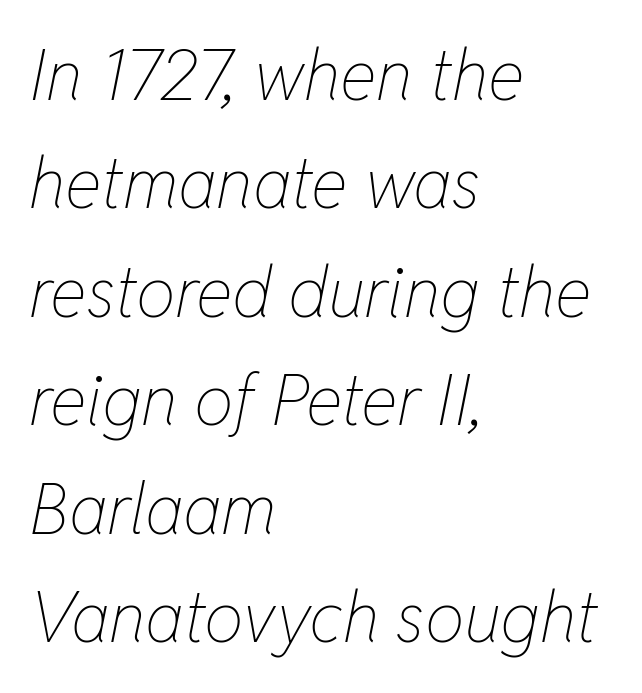
The image shows 70 px thin, condensed type, italic (leaning right); set left-aligned, normal line spacing (1.55x), normal letter spacing, not underlined; low stroke contrast and a medium x-height.
